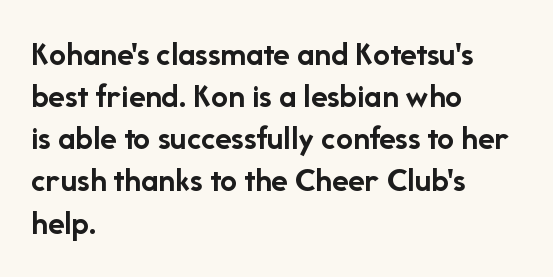
Q: Is the text bold? A: Yes.
Q: Is the text italic (slanted)? A: No, it is upright.
Q: Is the typeface a serif or a sans-serif typeface? A: Sans-serif.
Q: Is the text underlined? A: No.
Q: How is the paragraph aligned? A: Left-aligned.
Q: Is the spacing between letters normal or unusually wide? A: Normal.
Q: Width (condensed, normal, or wide)? A: Normal.
Q: Stroke contrast? A: Low.
Q: x-height? A: Medium.
Q: Monospaced? A: No.
